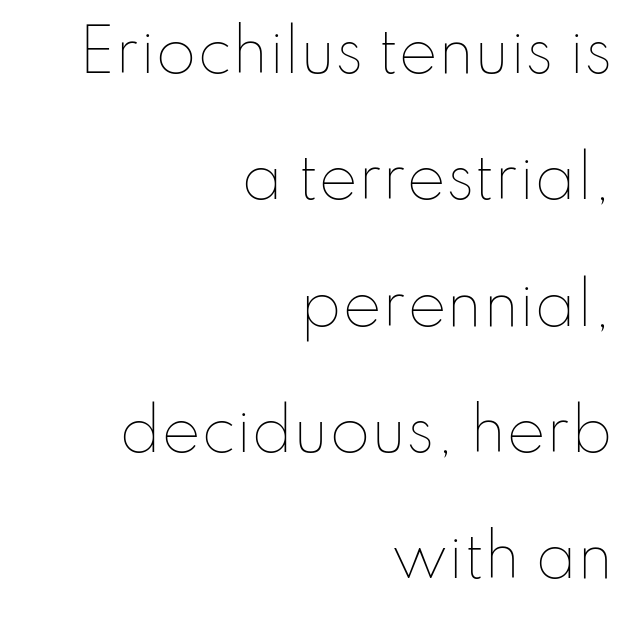
Tracking here is standard; glyphs follow each other at the usual distance. A clean baseline with only descenders dipping below it. Notice the wide empty band between every row — that's loose leading. Think standard paragraph weight, or any step lighter than that.
